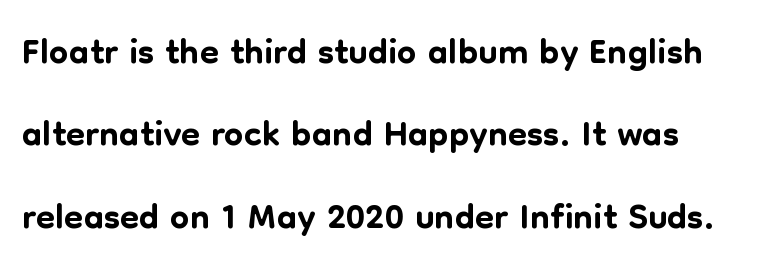
Q: Is the text italic (slanted)? A: No, it is upright.
Q: Is the typeface a serif or a sans-serif typeface? A: Sans-serif.
Q: Is the text underlined? A: No.
Q: Is the spacing between letters normal or unusually wide? A: Normal.
Q: Is the spacing between lines tight, normal or loose? A: Normal.
Q: Width (condensed, normal, or wide)? A: Normal.
Q: Stroke contrast? A: Low.
Q: x-height? A: Medium.
Q: Monospaced? A: No.
